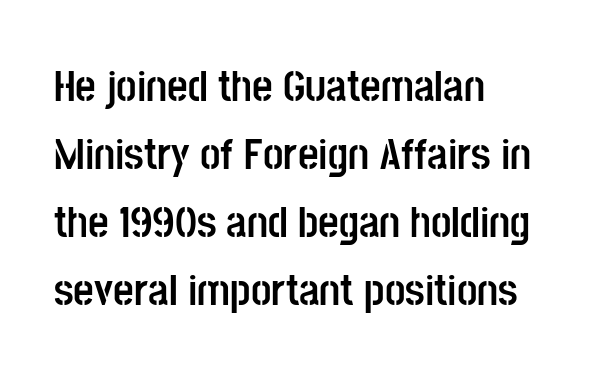
The image shows 45 px semibold, condensed sans-serif type, upright; set left-aligned, normal line spacing (1.51x), normal letter spacing, not underlined; low stroke contrast and a large x-height.
